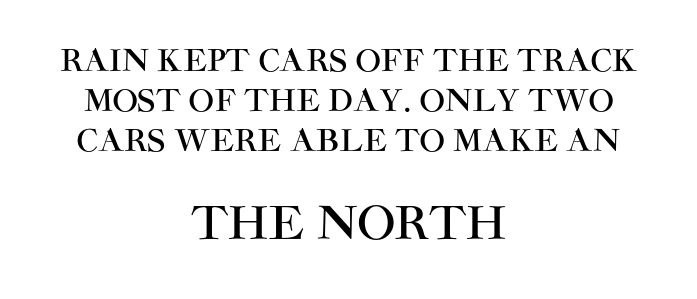
The image shows 45 px sans-serif type, upright; set centered, normal line spacing (1.34x), normal letter spacing, not underlined; the second (bottom) block is 1.5x larger; high stroke contrast and a large x-height.
